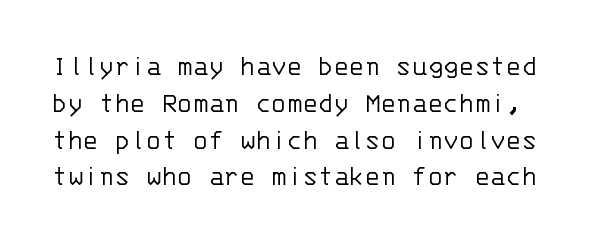
The image shows 29 px light sans-serif type, upright, monospaced; set normal line spacing (1.27x), normal letter spacing, not underlined; low stroke contrast and a large x-height.
